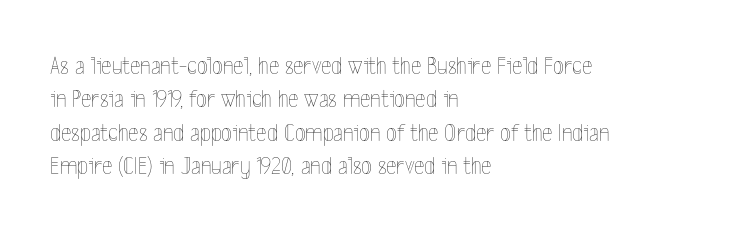
Q: Is the text bold? A: No.
Q: Is the text italic (slanted)? A: No, it is upright.
Q: Is the text underlined? A: No.
Q: How is the paragraph aligned? A: Left-aligned.
Q: Is the spacing between letters normal or unusually wide? A: Normal.
Q: Is the spacing between lines tight, normal or loose? A: Normal.
